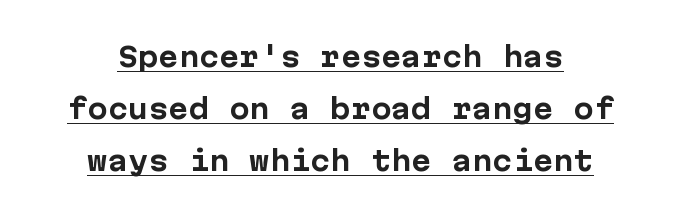
The image shows 27 px bold type, upright; set centered, loose line spacing (1.93x), normal letter spacing, underlined.
